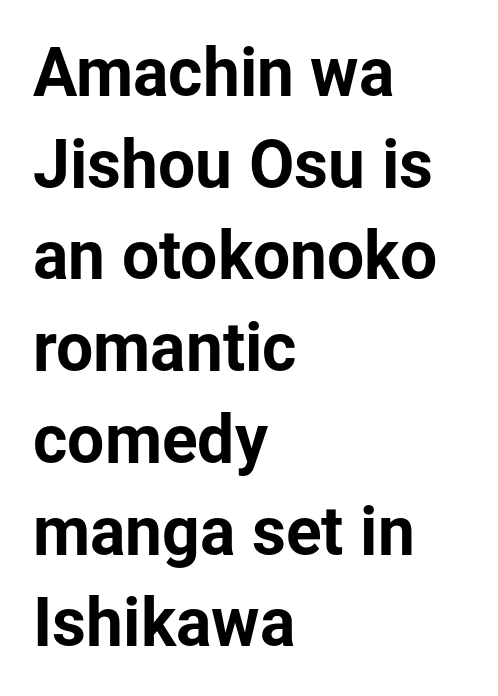
Looks like regular typesetting: each glyph gets only the width it needs. It's the straight-up-and-down kind of type. Are there feet on the stems? There aren't — it's a sans. The line-height multiplier appears to be the usual default. These lines keep a tight, regular rhythm from letter to letter. The passage shown is not underscored anywhere.
